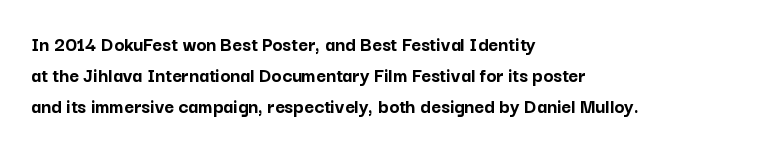
Q: Is the text bold? A: Yes.
Q: Is the text italic (slanted)? A: No, it is upright.
Q: Is the text underlined? A: No.
Q: How is the paragraph aligned? A: Left-aligned.
Q: Is the spacing between letters normal or unusually wide? A: Normal.
Q: Is the spacing between lines tight, normal or loose? A: Normal.
